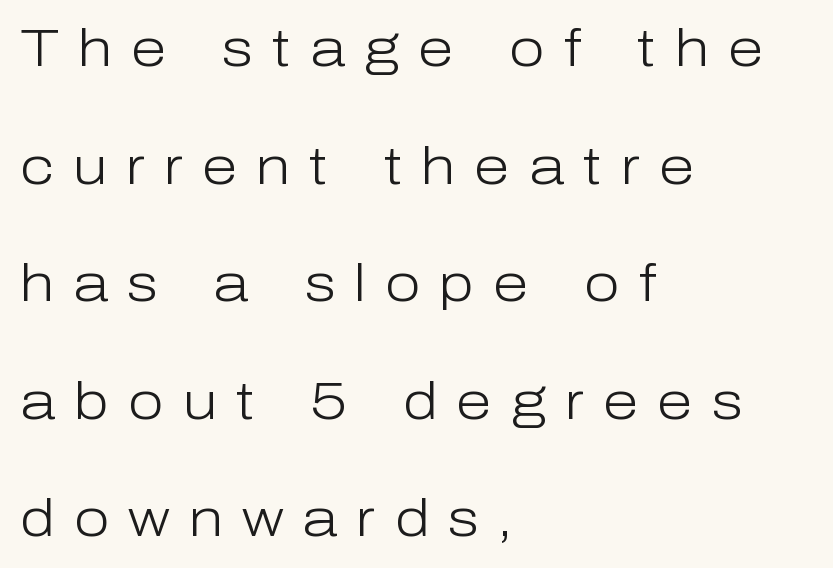
The image shows 52 px light sans-serif type, upright; set left-aligned, loose line spacing (2.26x), unusually wide letter spacing (+0.36 em), not underlined; low stroke contrast and a medium x-height.
